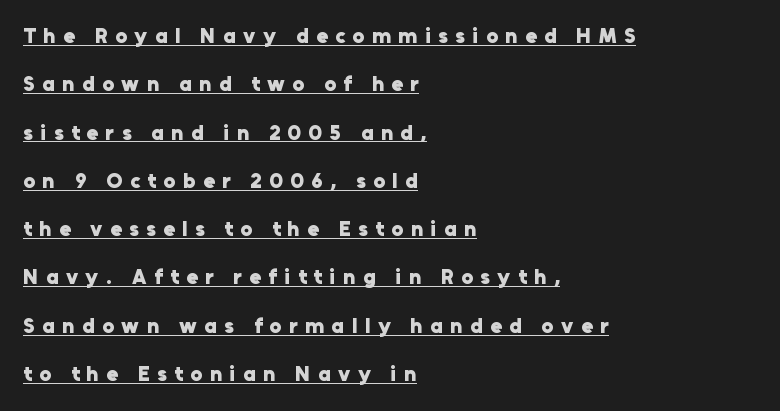
{"italic": "no", "bold": "yes", "underline": "yes", "align": "left", "line_spacing": "loose", "line_spacing_ratio": 2.3, "letter_spacing": "wide", "letter_spacing_em": 0.36, "glyph_px": 21}
